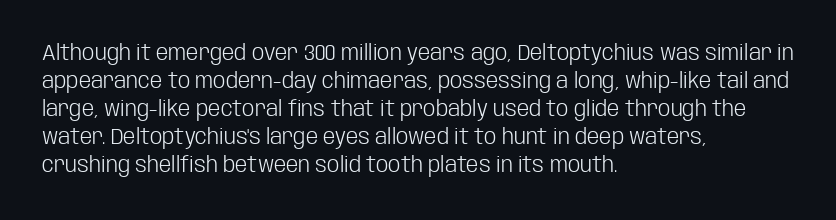
{"italic": "no", "bold": "no", "underline": "no", "align": "left", "line_spacing": "normal", "line_spacing_ratio": 1.27, "letter_spacing": "normal", "letter_spacing_em": 0.0, "glyph_px": 22}
